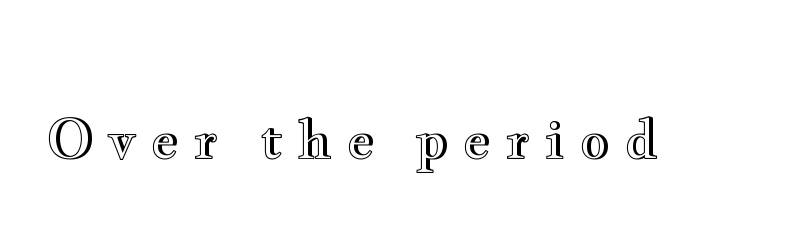
A typesetter would call this heavily tracked-out type. The face used here is proportionally spaced, like ordinary book or web type. These lines were composed using upright roman letters. Underlining? Definitely not there.
